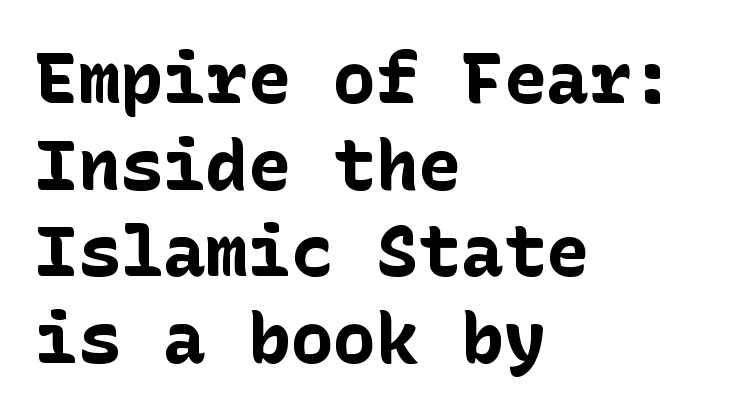
{"serif": "no", "italic": "no", "bold": "yes", "weight": "bold", "width": "normal", "stroke_contrast": "low", "x_height": "medium", "underline": "no", "align": "left", "line_spacing_ratio": 1.22, "letter_spacing": "normal", "letter_spacing_em": 0.0, "glyph_px": 71}
